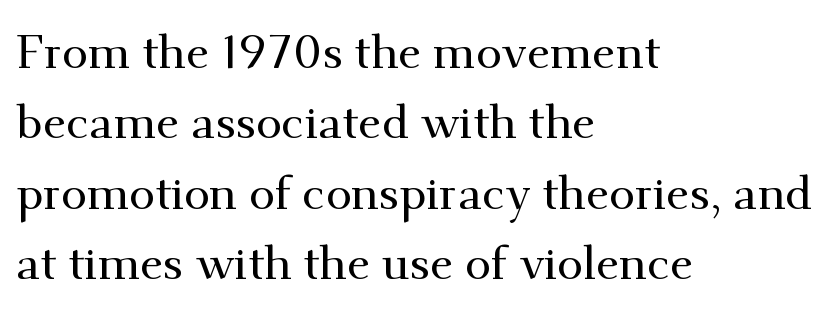
The image shows 47 px serif type, upright; set left-aligned, normal line spacing (1.5x), normal letter spacing, not underlined; medium stroke contrast and a small x-height.
